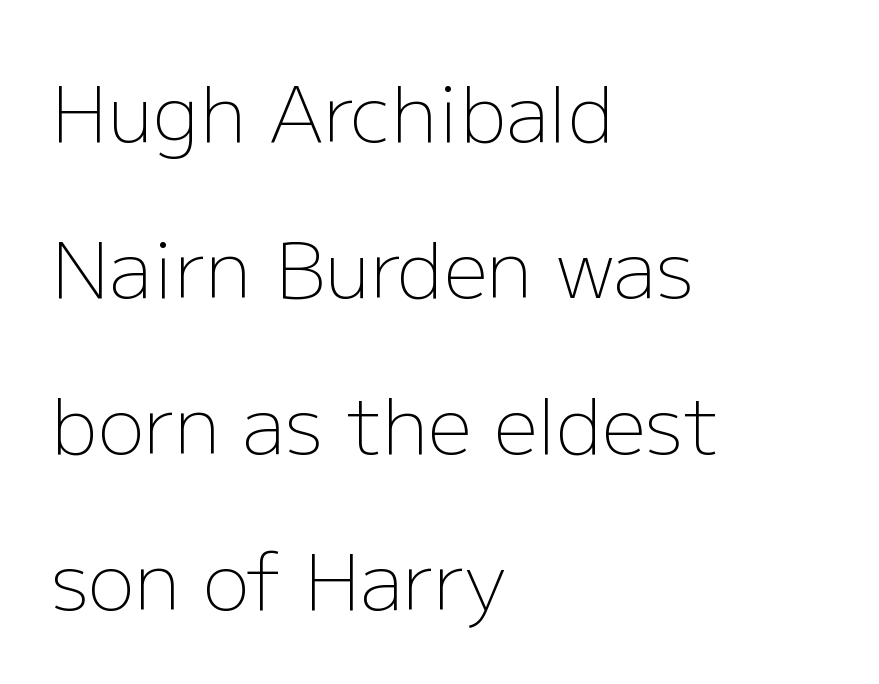
Q: Is the text bold? A: No.
Q: Is the text italic (slanted)? A: No, it is upright.
Q: Is the typeface a serif or a sans-serif typeface? A: Sans-serif.
Q: Is the text underlined? A: No.
Q: How is the paragraph aligned? A: Left-aligned.
Q: Is the spacing between letters normal or unusually wide? A: Normal.
Q: Is the spacing between lines tight, normal or loose? A: Loose.
Q: Width (condensed, normal, or wide)? A: Normal.
Q: Stroke contrast? A: Low.
Q: x-height? A: Medium.
Q: Monospaced? A: No.
